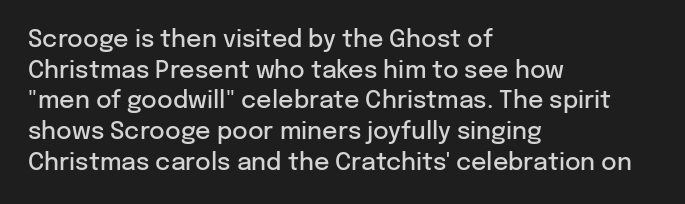
Each word holds together tightly as a unit, with standard inter-letter gaps. Check the space under the baseline: it is left empty. The paragraph has a hard left edge and a soft right edge. Posture: straight, roman, zero tilt. The vertical gap from one line to the next is medium. Notice the strokes are somewhat thickened but not fully heavy: this is a semibold.
